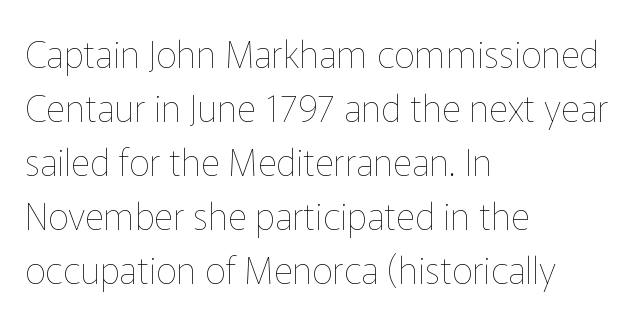
The image shows 37 px thin type, upright; set left-aligned, normal line spacing (1.46x), normal letter spacing, not underlined; low stroke contrast and a medium x-height.
